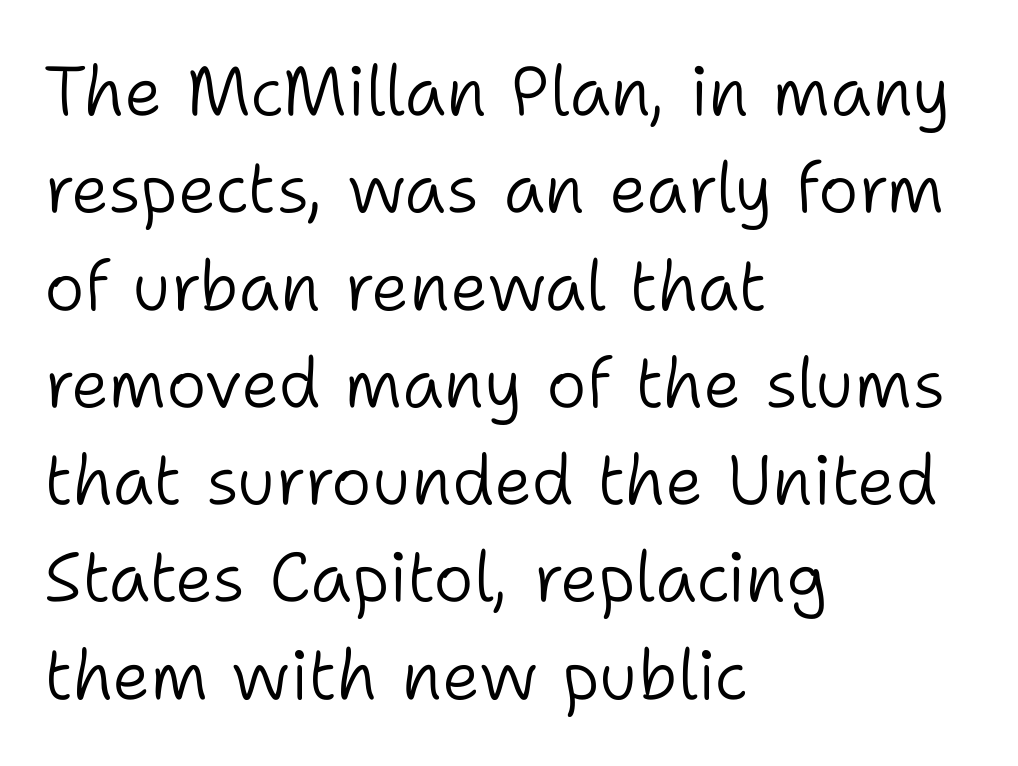
Think of a printed novel: that variable character pitch is what you see here. Check under the words: just untouched page. Successive baselines arrive at the customary interval. Classification — sans serif. The tracking reads as untouched default to a designer's eye.
